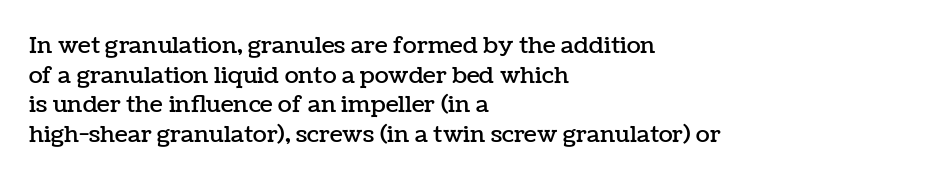
The image shows 23 px text type, upright; set left-aligned, normal line spacing (1.29x), normal letter spacing, not underlined.
